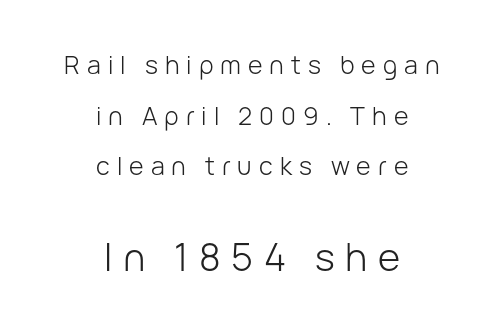
Q: Is the text bold? A: No.
Q: Is the text italic (slanted)? A: No, it is upright.
Q: Is the typeface a serif or a sans-serif typeface? A: Sans-serif.
Q: Is the text underlined? A: No.
Q: How is the paragraph aligned? A: Centered.
Q: Is the spacing between letters normal or unusually wide? A: Unusually wide.
Q: Is the spacing between lines tight, normal or loose? A: Loose.
Q: Which block of text is set in a larger size, the first (top) or the second (bottom)? A: The second (bottom) one.
Q: Width (condensed, normal, or wide)? A: Normal.
Q: Stroke contrast? A: Low.
Q: x-height? A: Medium.
Q: Monospaced? A: No.
